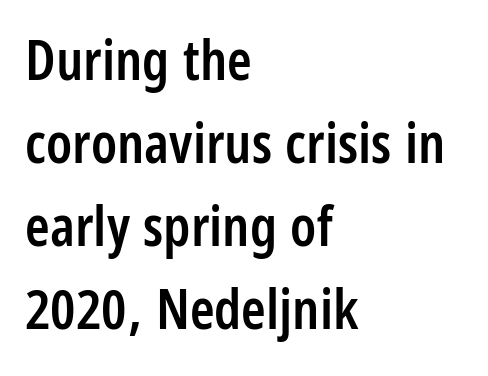
Q: Is the text bold? A: Semi-bold.
Q: Is the text italic (slanted)? A: No, it is upright.
Q: Is the typeface a serif or a sans-serif typeface? A: Sans-serif.
Q: Is the text underlined? A: No.
Q: How is the paragraph aligned? A: Left-aligned.
Q: Is the spacing between letters normal or unusually wide? A: Normal.
Q: Is the spacing between lines tight, normal or loose? A: Normal.
Q: Width (condensed, normal, or wide)? A: Condensed.
Q: Stroke contrast? A: Low.
Q: x-height? A: Large.
Q: Monospaced? A: No.
